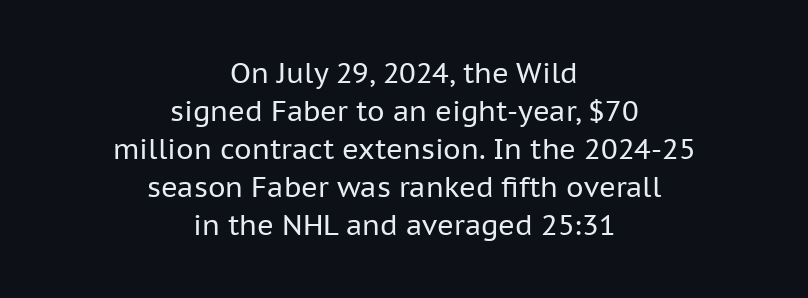
{"serif": "no", "italic": "no", "bold": "no", "weight": "regular", "width": "normal", "stroke_contrast": "low", "x_height": "medium", "monospaced": "no", "underline": "no", "align": "center", "line_spacing": "normal", "line_spacing_ratio": 1.36, "letter_spacing": "normal", "letter_spacing_em": 0.0, "glyph_px": 28}
